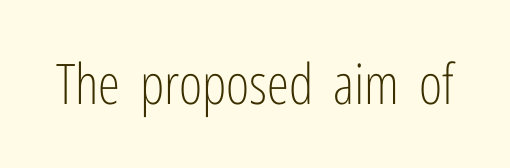
The image shows 56 px light, condensed sans-serif type, upright; set normal letter spacing, not underlined; low stroke contrast and a medium x-height.
